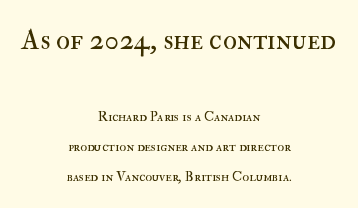
The image shows 29 px regular-weight type, upright; set centered, loose line spacing (2.16x), normal letter spacing, not underlined; the first (top) block is 2.07x larger; high stroke contrast and a small x-height.
